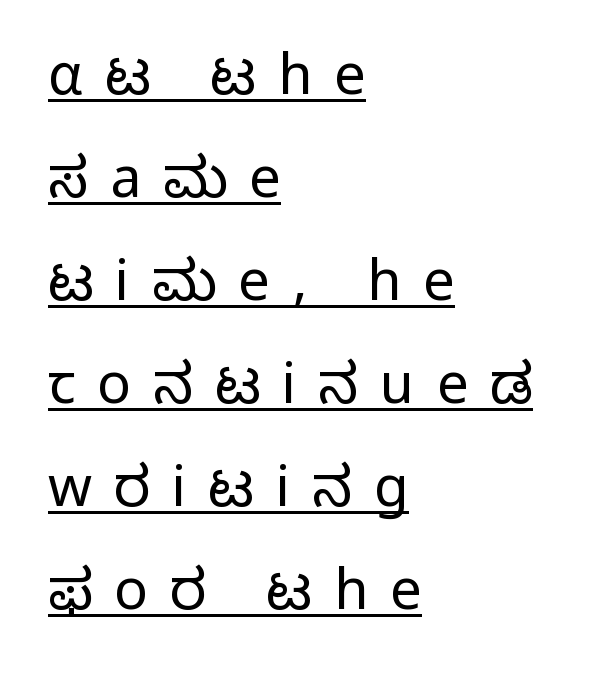
Q: Is the text bold? A: No.
Q: Is the text italic (slanted)? A: No, it is upright.
Q: Is the typeface a serif or a sans-serif typeface? A: Sans-serif.
Q: Is the text underlined? A: Yes.
Q: How is the paragraph aligned? A: Left-aligned.
Q: Is the spacing between letters normal or unusually wide? A: Unusually wide.
Q: Width (condensed, normal, or wide)? A: Normal.
Q: Stroke contrast? A: Low.
Q: x-height? A: Medium.
Q: Monospaced? A: No.
